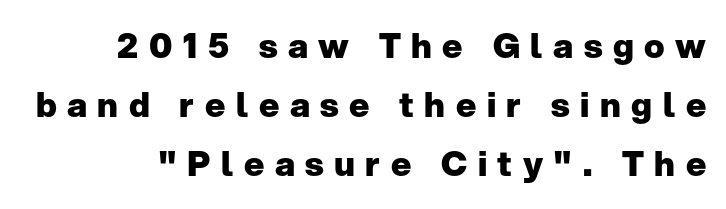
Each word looks stretched out because of the extra space between its letters. Lines of text with bare space underneath. Does the lettering tilt? It doesn't — this is upright. Caption: bold face, heavy strokes. The letters carry no serifs — their stems end cleanly without finishing strokes. Note the varied advance widths — an 'i' is clearly narrower than an 'm'.
